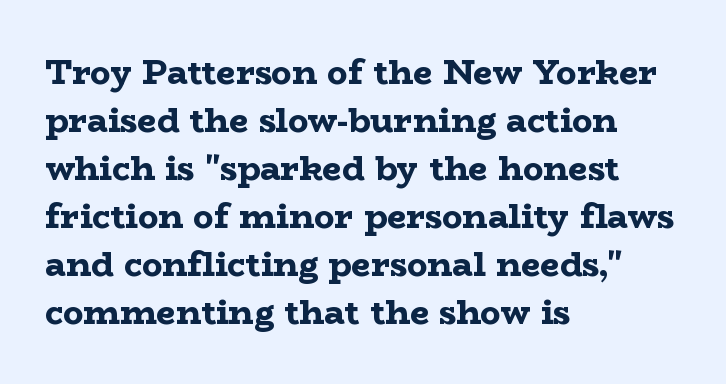
Q: Is the text bold? A: Yes.
Q: Is the text italic (slanted)? A: No, it is upright.
Q: Is the typeface a serif or a sans-serif typeface? A: Serif.
Q: Is the text underlined? A: No.
Q: How is the paragraph aligned? A: Left-aligned.
Q: Is the spacing between letters normal or unusually wide? A: Normal.
Q: Is the spacing between lines tight, normal or loose? A: Normal.
Q: Width (condensed, normal, or wide)? A: Wide.
Q: Stroke contrast? A: Low.
Q: x-height? A: Medium.
Q: Monospaced? A: No.
